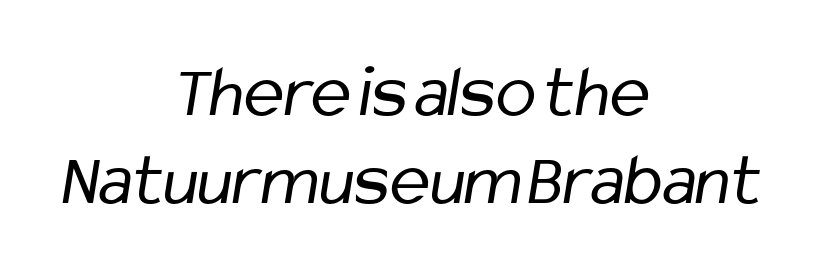
The image shows 75 px regular-weight, condensed sans-serif type; set centered, line spacing 1.18x, normal letter spacing, not underlined; low stroke contrast and a medium x-height.
